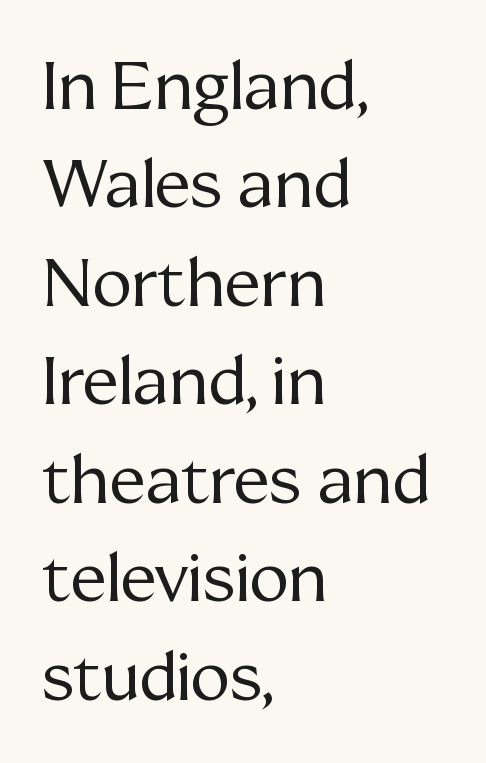
The image shows 67 px regular-weight serif type, upright; set left-aligned, normal line spacing (1.47x), normal letter spacing, not underlined; medium stroke contrast and a medium x-height.
